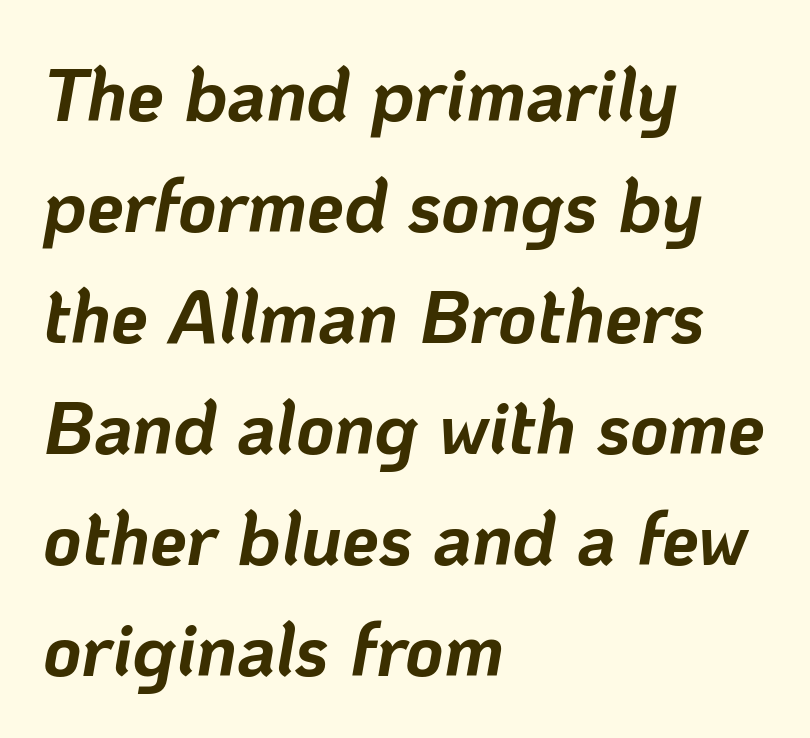
Q: Is the text bold? A: Yes.
Q: Is the text italic (slanted)? A: Yes, it leans right by about 10 degrees.
Q: Is the text underlined? A: No.
Q: How is the paragraph aligned? A: Left-aligned.
Q: Is the spacing between letters normal or unusually wide? A: Normal.
Q: Is the spacing between lines tight, normal or loose? A: Normal.
Q: Width (condensed, normal, or wide)? A: Normal.
Q: Stroke contrast? A: Low.
Q: x-height? A: Medium.
Q: Monospaced? A: No.
